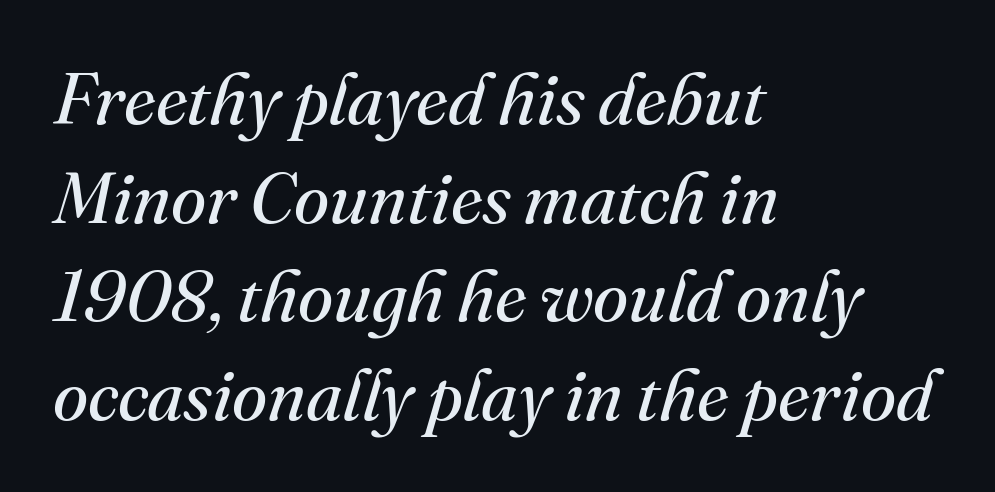
{"serif": "yes", "italic": "yes", "lean": "right", "slant_degrees": 16, "bold": "no", "weight": "regular", "width": "normal", "stroke_contrast": "medium", "x_height": "small", "monospaced": "no", "underline": "no", "align": "left", "line_spacing": "normal", "line_spacing_ratio": 1.37, "letter_spacing": "normal", "letter_spacing_em": 0.0, "glyph_px": 72}
